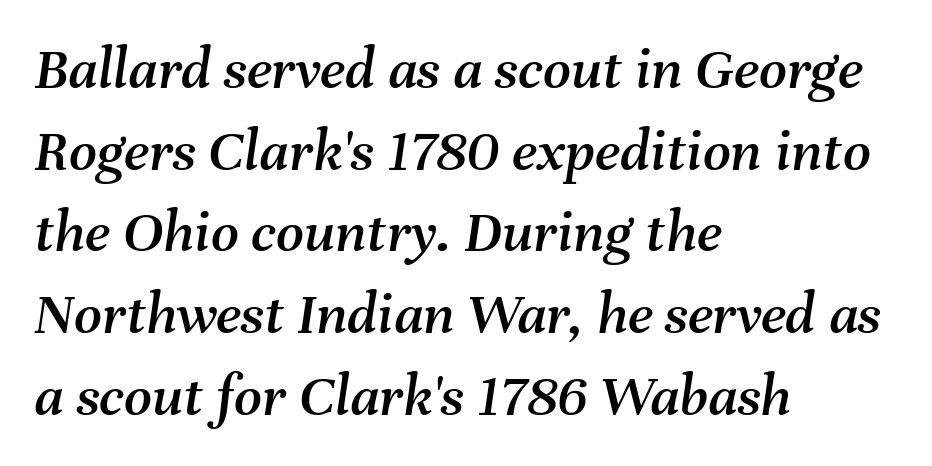
Q: Is the text italic (slanted)? A: Yes, it leans right by about 8 degrees.
Q: Is the text underlined? A: No.
Q: How is the paragraph aligned? A: Left-aligned.
Q: Is the spacing between letters normal or unusually wide? A: Normal.
Q: Is the spacing between lines tight, normal or loose? A: Normal.
Q: Width (condensed, normal, or wide)? A: Normal.
Q: Stroke contrast? A: Medium.
Q: x-height? A: Medium.
Q: Monospaced? A: No.
